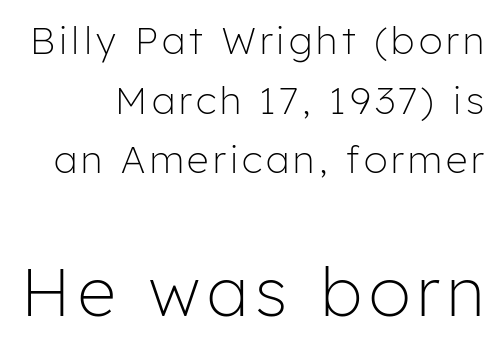
The image shows 67 px light sans-serif type, upright; set normal line spacing (1.57x), not underlined; the second (bottom) block is 1.76x larger; low stroke contrast and a medium x-height.
